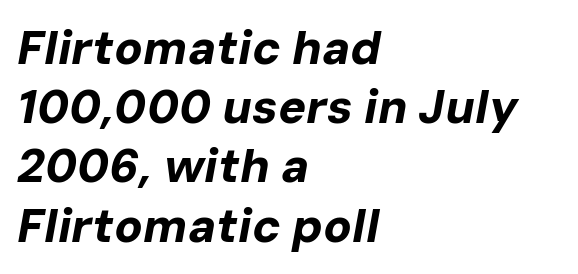
{"italic": "yes", "lean": "right", "slant_degrees": 10, "bold": "yes", "weight": "bold", "width": "normal", "stroke_contrast": "low", "x_height": "medium", "monospaced": "no", "underline": "no", "align": "left", "line_spacing": "normal", "line_spacing_ratio": 1.26, "letter_spacing": "normal", "letter_spacing_em": 0.0, "glyph_px": 47}
